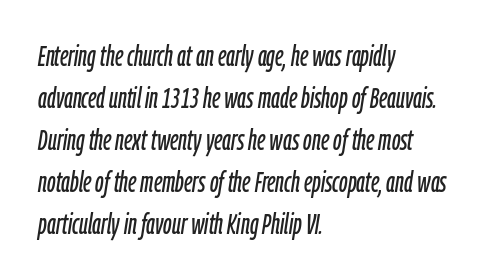
{"italic": "yes", "lean": "right", "slant_degrees": 9, "width": "condensed", "stroke_contrast": "low", "x_height": "medium", "monospaced": "no", "underline": "no", "align": "left", "line_spacing": "normal", "line_spacing_ratio": 1.5, "letter_spacing": "normal", "letter_spacing_em": 0.0, "glyph_px": 28}
